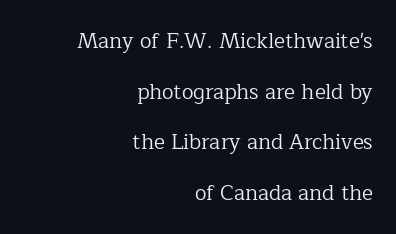
The axis of the letterforms is exactly vertical. Airy leading. Observe the ordinary spacing: letters are neighbours, not strangers. The face looks like a standard text weight, possibly lighter.
